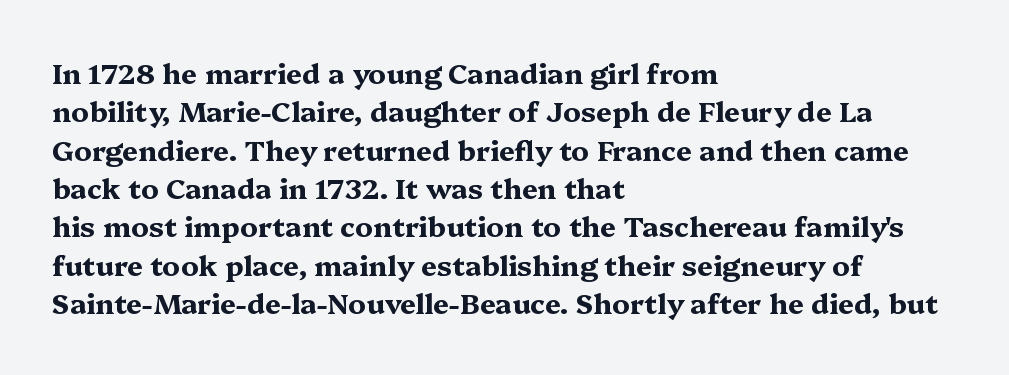
{"serif": "yes", "italic": "no", "bold": "yes", "weight": "bold", "width": "wide", "stroke_contrast": "medium", "x_height": "medium", "monospaced": "no", "underline": "no", "align": "left", "line_spacing": "normal", "line_spacing_ratio": 1.37, "letter_spacing": "normal", "letter_spacing_em": 0.0, "glyph_px": 28}
